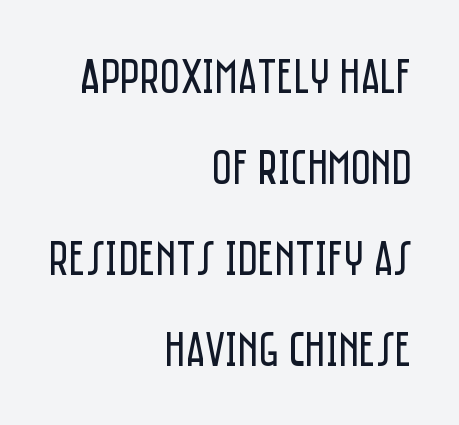
The image shows 49 px regular-weight, condensed sans-serif type, upright; set right-aligned, line spacing 1.86x, normal letter spacing, not underlined; low stroke contrast and a large x-height.
